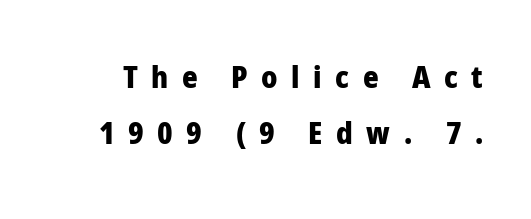
Looks like regular typesetting: each glyph gets only the width it needs. Nobody drew a line under any word here. The gaps between neighbouring characters are conspicuously large. Every letter is thick-stroked: bold, no question.
